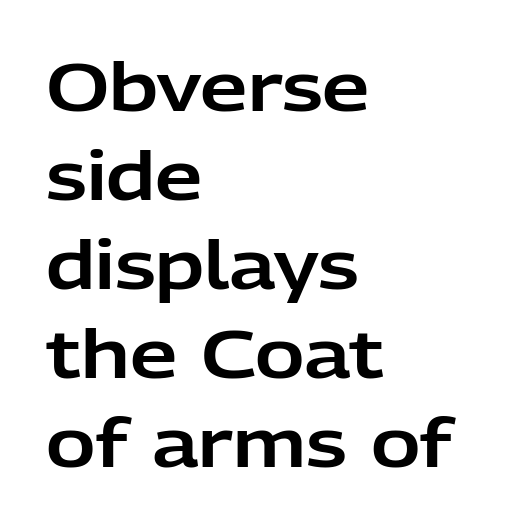
{"serif": "no", "italic": "no", "width": "normal", "stroke_contrast": "low", "x_height": "medium", "monospaced": "no", "underline": "no", "align": "left", "line_spacing": "normal", "line_spacing_ratio": 1.33, "letter_spacing": "normal", "letter_spacing_em": 0.0, "glyph_px": 67}
